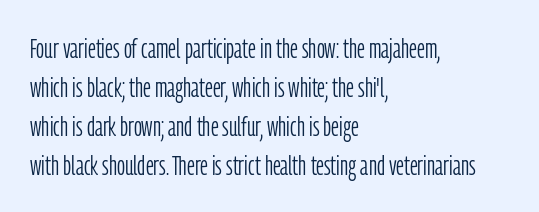
{"serif": "no", "italic": "no", "bold": "no", "weight": "light", "width": "condensed", "stroke_contrast": "low", "x_height": "medium", "monospaced": "no", "underline": "no", "align": "left", "line_spacing": "normal", "line_spacing_ratio": 1.39, "letter_spacing": "normal", "letter_spacing_em": 0.0, "glyph_px": 28}
